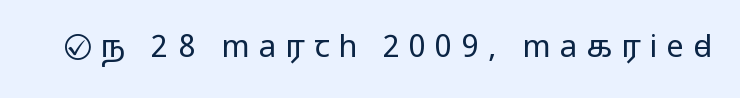
Every character sits straight up, as roman type does. Each letter keeps its own natural width here, so spacing adapts to shape. Quick note: underline off. Regarding serifs, this sample does without them. Caption: expanded tracking, letters set apart.
